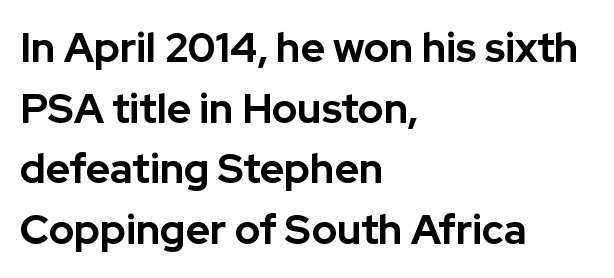
The image shows 41 px bold sans-serif type, upright; set left-aligned, normal line spacing (1.48x), normal letter spacing, not underlined; low stroke contrast and a medium x-height.
